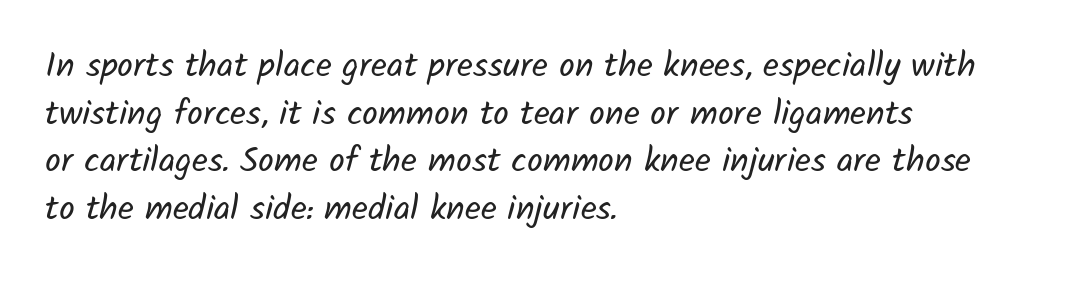
The image shows 35 px regular-weight sans-serif type; set left-aligned, normal line spacing (1.36x), normal letter spacing, not underlined; low stroke contrast and a medium x-height.
